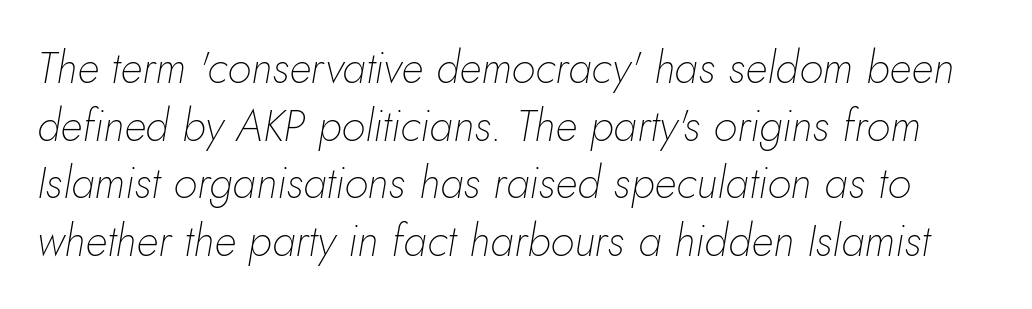
Q: Is the text bold? A: No.
Q: Is the text italic (slanted)? A: Yes, it leans right by about 10 degrees.
Q: Is the text underlined? A: No.
Q: Is the spacing between letters normal or unusually wide? A: Normal.
Q: Is the spacing between lines tight, normal or loose? A: Normal.
Q: Width (condensed, normal, or wide)? A: Normal.
Q: Stroke contrast? A: Low.
Q: x-height? A: Small.
Q: Monospaced? A: No.
